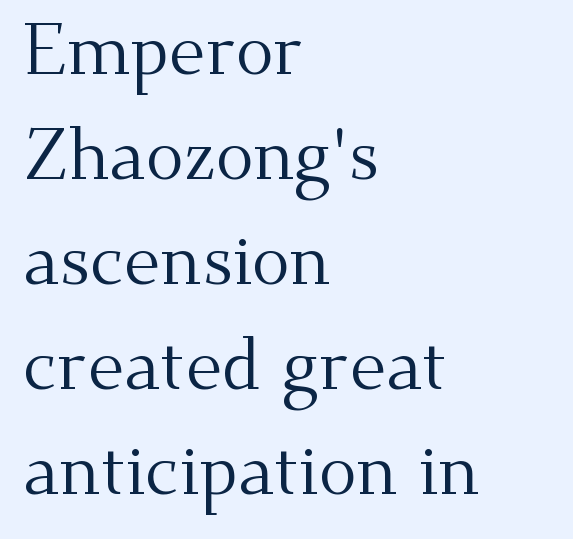
The space beneath each line is pristine and unruled. The tracking reads as untouched default to a designer's eye. Looks like regular typesetting: each glyph gets only the width it needs. Quick note: interline space is typical. Is the type heavy? It reads as light-to-regular instead. All the whitespace from short lines collects on the right.
